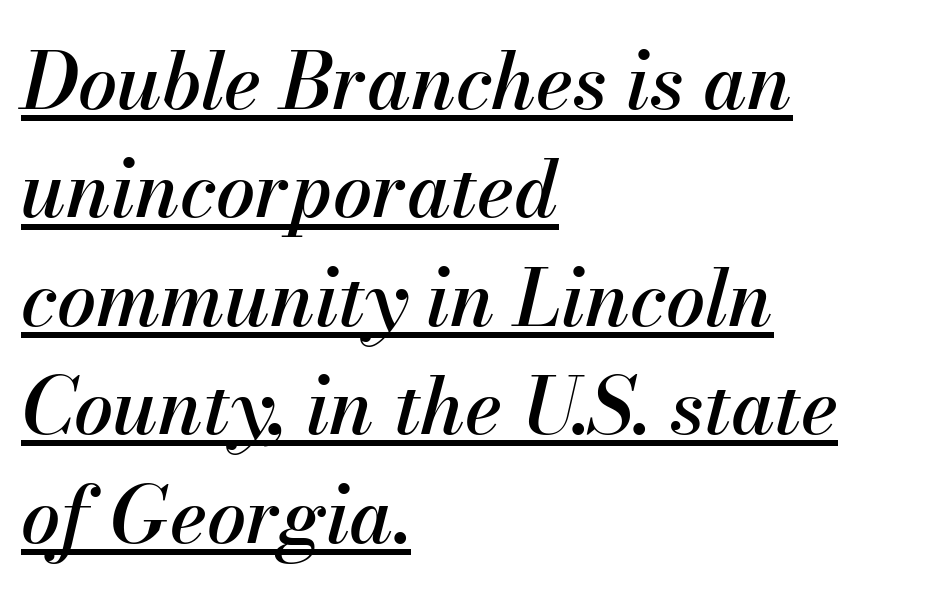
The image shows 78 px text type, italic (leaning right); set left-aligned, normal line spacing (1.39x), normal letter spacing, underlined; medium stroke contrast and a small x-height.
